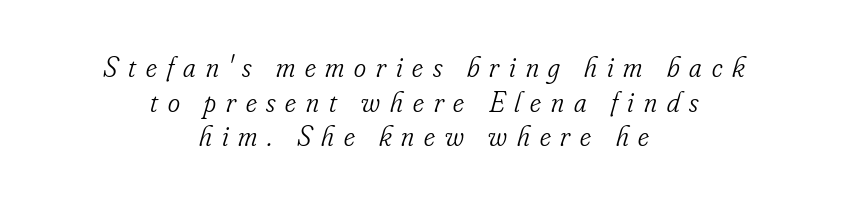
{"serif": "yes", "italic": "yes", "lean": "right", "slant_degrees": 16, "bold": "no", "weight": "light", "width": "condensed", "stroke_contrast": "low", "x_height": "small", "monospaced": "no", "underline": "no", "align": "center", "line_spacing_ratio": 1.19, "letter_spacing": "wide", "letter_spacing_em": 0.34, "glyph_px": 29}
